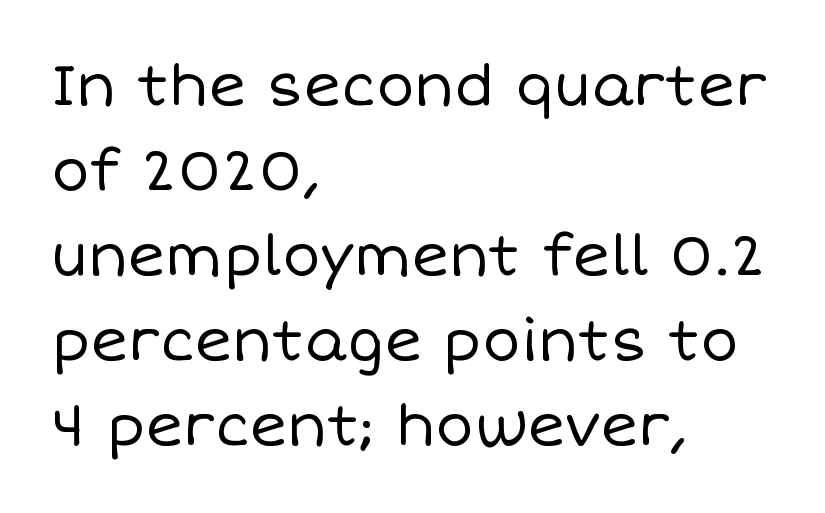
The type sits square on the baseline with zero lean. This sample uses plain, unmodified letter spacing. Varying glyph widths throughout — classic text-font behaviour. Leading: standard. The ragged edge is on the right, which tells us the setting is flush left. The space directly below the letters is spotless.
